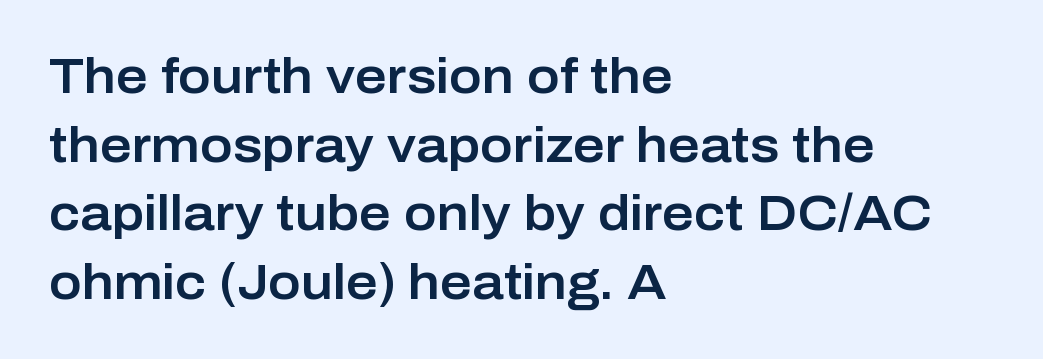
The type family on display is of the sans-serif kind. This sample has the flowing, uneven cadence of proportional lettering. The passage shown stacks its lines at a standard gap. Does the lettering tilt? It doesn't — this is upright. There is no visible air inserted between adjacent glyphs. Letters rest on an invisible, unmarked baseline.
